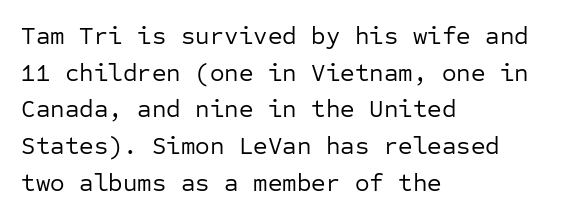
The image shows 25 px text type, upright; set left-aligned, normal line spacing (1.47x), normal letter spacing, not underlined.
